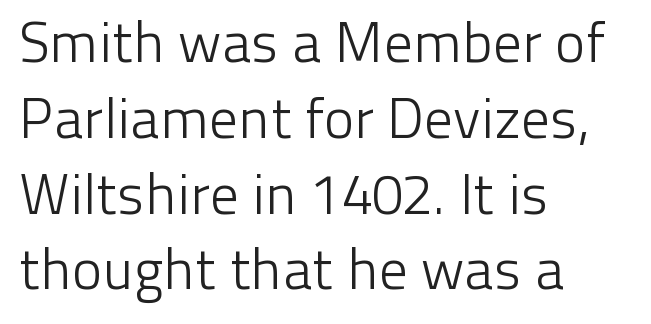
{"serif": "no", "italic": "no", "bold": "no", "weight": "light", "width": "normal", "stroke_contrast": "low", "x_height": "medium", "monospaced": "no", "underline": "no", "align": "left", "line_spacing": "normal", "line_spacing_ratio": 1.33, "letter_spacing": "normal", "letter_spacing_em": 0.0, "glyph_px": 57}
